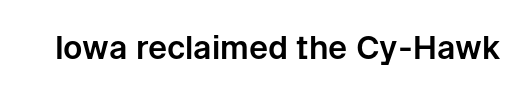
{"serif": "no", "italic": "no", "width": "normal", "stroke_contrast": "low", "x_height": "medium", "monospaced": "no", "underline": "no", "letter_spacing": "normal", "letter_spacing_em": 0.0, "glyph_px": 32}
